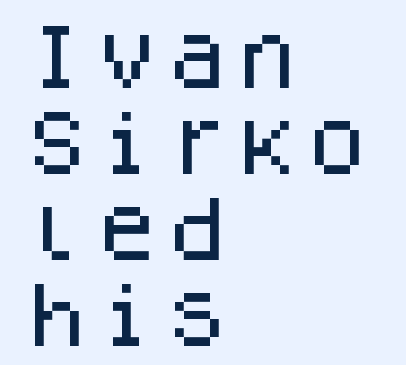
{"serif": "no", "italic": "no", "width": "normal", "stroke_contrast": "low", "x_height": "large", "monospaced": "yes", "underline": "no", "align": "left", "line_spacing_ratio": 1.23, "letter_spacing": "normal", "letter_spacing_em": 0.0, "glyph_px": 70}
